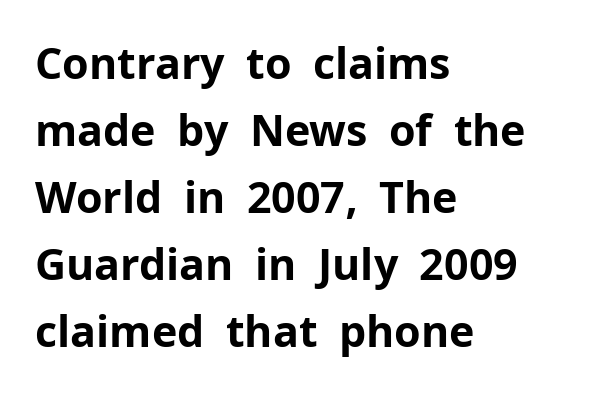
Q: Is the text bold? A: Yes.
Q: Is the text italic (slanted)? A: No, it is upright.
Q: Is the typeface a serif or a sans-serif typeface? A: Sans-serif.
Q: Is the text underlined? A: No.
Q: How is the paragraph aligned? A: Left-aligned.
Q: Is the spacing between letters normal or unusually wide? A: Normal.
Q: Is the spacing between lines tight, normal or loose? A: Normal.
Q: Width (condensed, normal, or wide)? A: Normal.
Q: Stroke contrast? A: Low.
Q: x-height? A: Medium.
Q: Monospaced? A: No.
